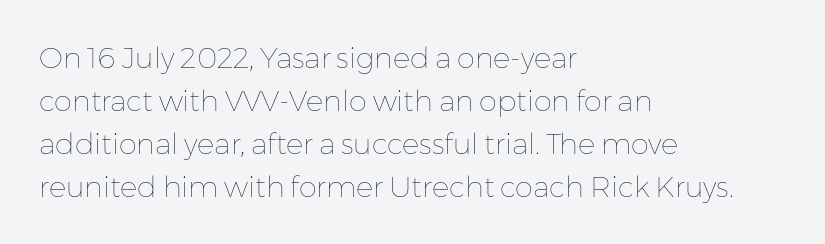
Lines of text with bare space underneath. The cut favours lightness, reaching ordinary text weight at its darkest. Evenly set lines give the paragraph a standard silhouette. The typesetter chose a ragged-right arrangement here. Varying glyph widths throughout — classic text-font behaviour. If you drew a line through each stem, it would be perfectly vertical.
